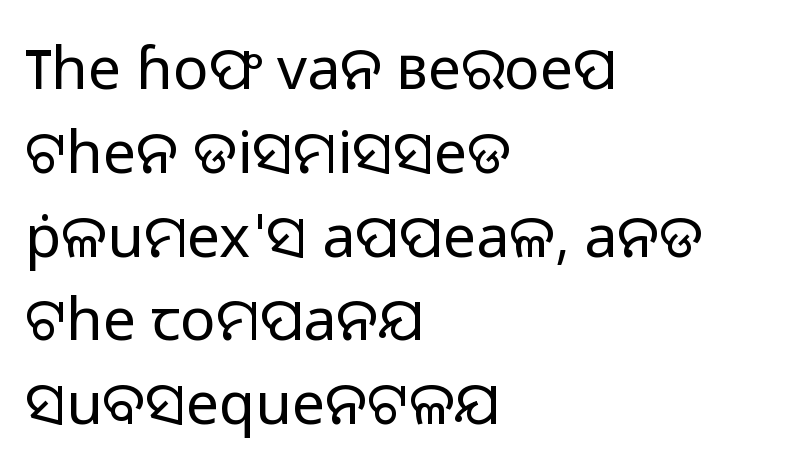
{"serif": "no", "italic": "no", "bold": "no", "weight": "regular", "width": "normal", "stroke_contrast": "low", "x_height": "medium", "monospaced": "no", "underline": "no", "align": "left", "line_spacing": "normal", "line_spacing_ratio": 1.42, "letter_spacing": "normal", "letter_spacing_em": 0.0, "glyph_px": 59}
